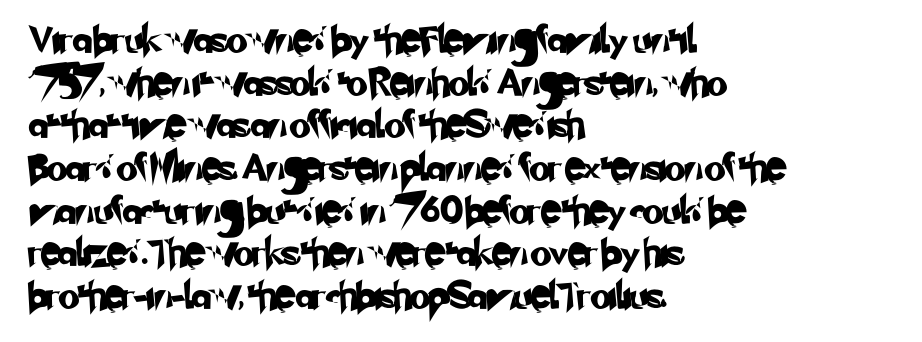
The rendering uses a moderate line-height, typical for paragraphs. Caption: standard tracking, unaltered. Check the space under the baseline: it is left empty. These lines are set flush left with a ragged right edge.
